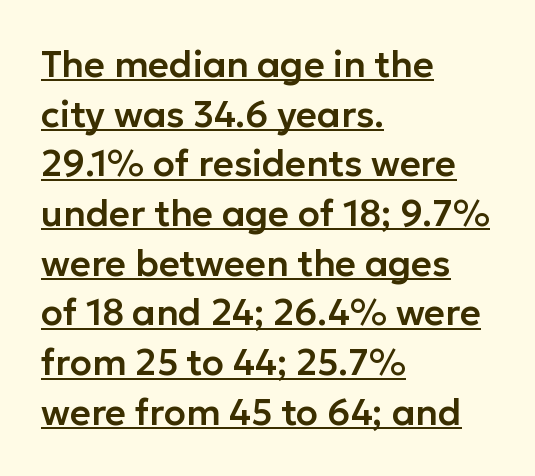
{"serif": "no", "italic": "no", "width": "normal", "stroke_contrast": "low", "x_height": "medium", "monospaced": "no", "underline": "yes", "align": "left", "line_spacing": "normal", "line_spacing_ratio": 1.38, "letter_spacing": "normal", "letter_spacing_em": 0.0, "glyph_px": 36}
